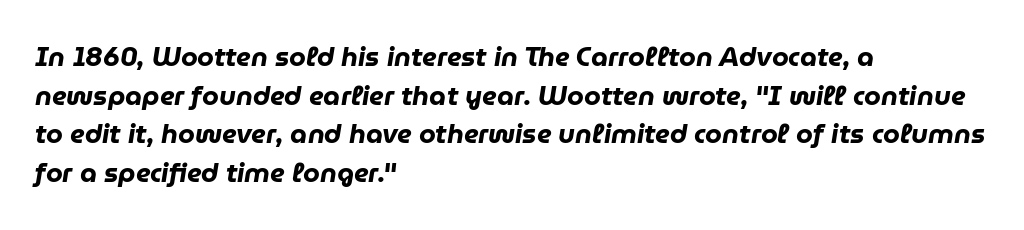
The image shows 27 px bold type, italic (leaning right); set left-aligned, normal line spacing (1.43x), normal letter spacing, not underlined.
